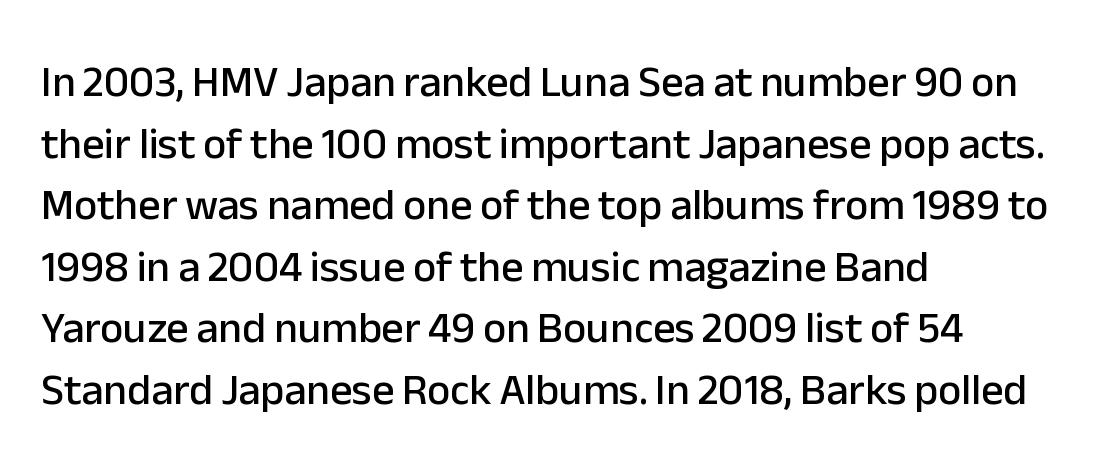
There is no visible air inserted between adjacent glyphs. The glyphs are unaccompanied by any horizontal stroke below them. Do the characters align in a grid? No, the font is proportional. Each new line begins a customary step beneath the previous one.
